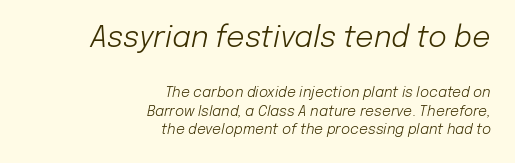
Q: Is the text bold? A: No.
Q: Is the text italic (slanted)? A: Yes, it leans right by about 12 degrees.
Q: Is the text underlined? A: No.
Q: How is the paragraph aligned? A: Right-aligned.
Q: Is the spacing between letters normal or unusually wide? A: Normal.
Q: Is the spacing between lines tight, normal or loose? A: Normal.
Q: Which block of text is set in a larger size, the first (top) or the second (bottom)? A: The first (top) one.
Q: Width (condensed, normal, or wide)? A: Normal.
Q: Stroke contrast? A: Low.
Q: x-height? A: Medium.
Q: Monospaced? A: No.
